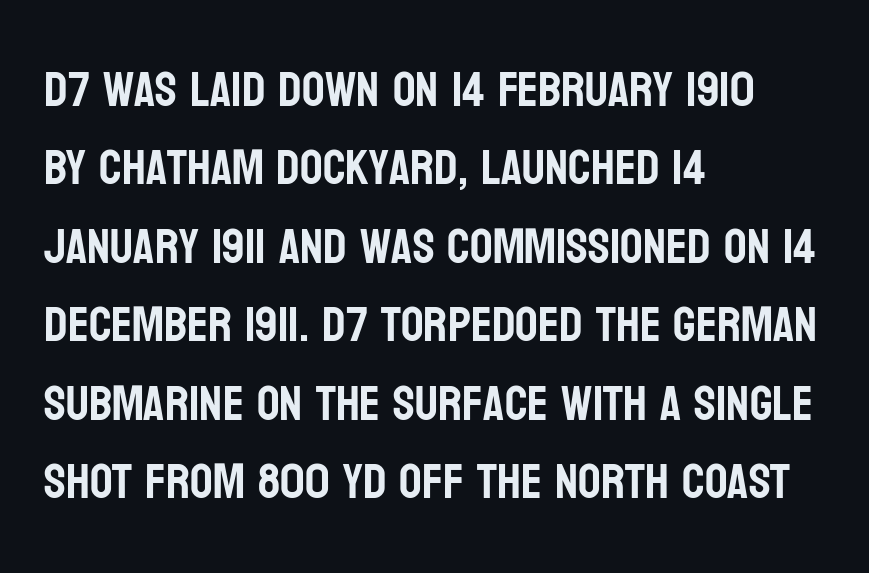
The face used here is proportionally spaced, like ordinary book or web type. The specimen reads as upright at a glance. Plain, unruled lines of type. Leading matches the norm, producing a regular column. Typeset ragged right — the left edge is the straight one.
